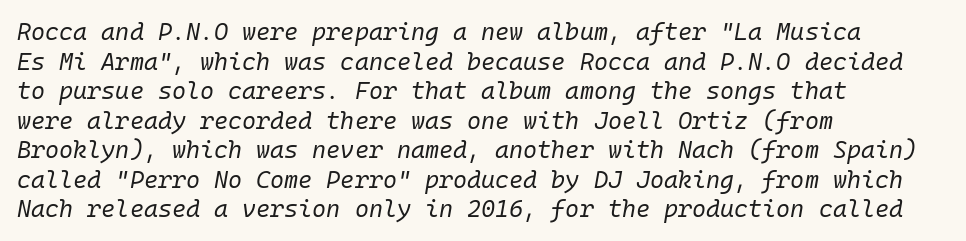
Q: Is the text bold? A: No.
Q: Is the text italic (slanted)? A: Yes, it leans right by about 10 degrees.
Q: Is the text underlined? A: No.
Q: How is the paragraph aligned? A: Left-aligned.
Q: Is the spacing between letters normal or unusually wide? A: Normal.
